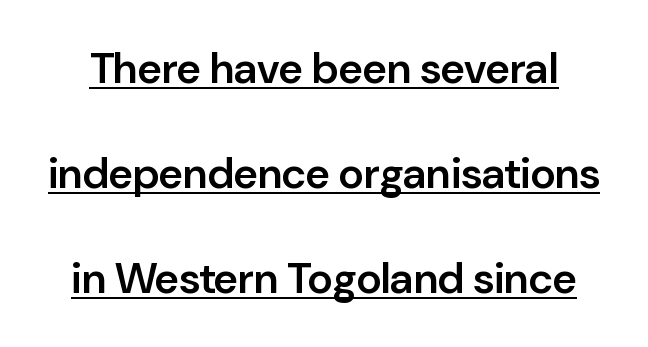
Baseline-to-baseline distance is far greater than the letter height. Grotesque or geometric, the face here clearly has no serifs. Here the glyphs are tracked normally, forming tight word shapes. Spacing verdict: proportional, widths tailored to each character. This is the in-between weight designers call semibold or demi. Posture: straight, roman, zero tilt.
